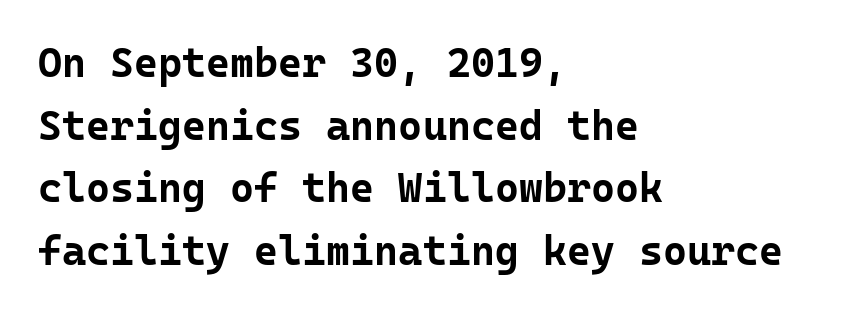
The passage shown is emphatically bold. The passage shown has conventional tracking throughout. These lines stack with their left ends in a neat column. The letters stand straight up with perfectly vertical stems.
